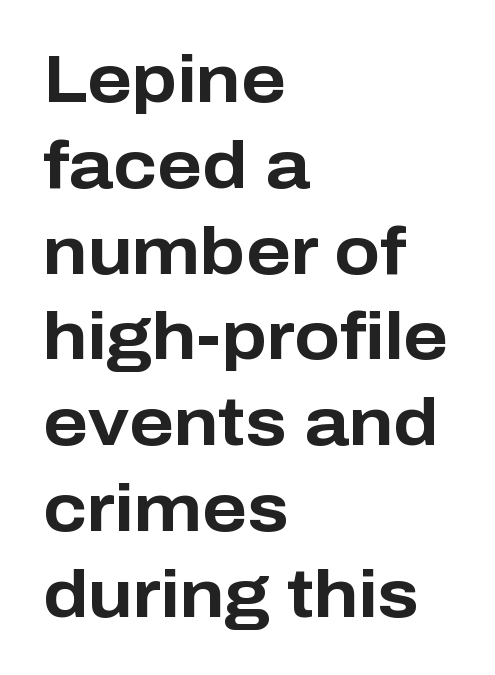
The image shows 67 px bold sans-serif type, upright; set left-aligned, normal line spacing (1.28x), normal letter spacing, not underlined; low stroke contrast and a medium x-height.
